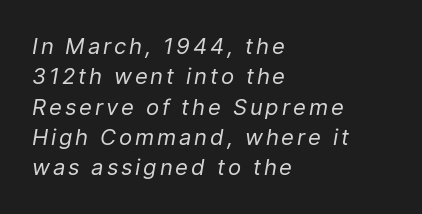
{"italic": "yes", "lean": "right", "slant_degrees": 9, "bold": "no", "underline": "no", "align": "left", "line_spacing": "normal", "line_spacing_ratio": 1.38, "glyph_px": 22}
